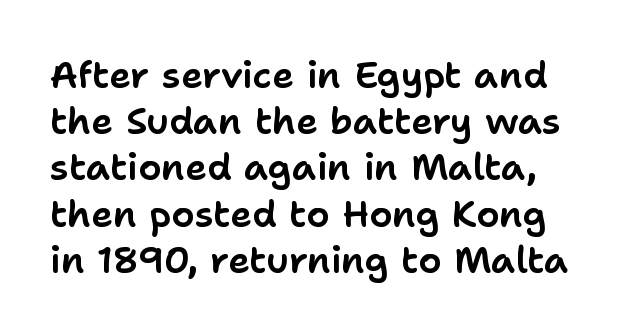
Each letter keeps its own natural width here, so spacing adapts to shape. What kind of face is this? One without serifs — a sans. It's the straight-up-and-down kind of type. Default kerning and tracking; the words read as compact shapes.
